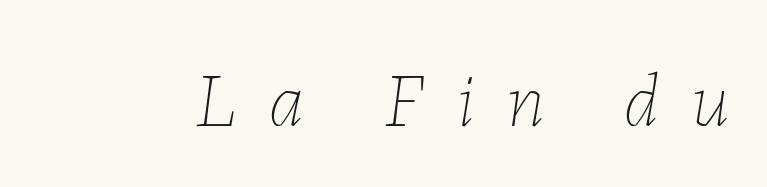
Q: Is the text bold? A: No.
Q: Is the text italic (slanted)? A: Yes, it leans right by about 7 degrees.
Q: Is the text underlined? A: No.
Q: Is the spacing between letters normal or unusually wide? A: Unusually wide.
Q: Width (condensed, normal, or wide)? A: Normal.
Q: Stroke contrast? A: Low.
Q: x-height? A: Medium.
Q: Monospaced? A: No.
